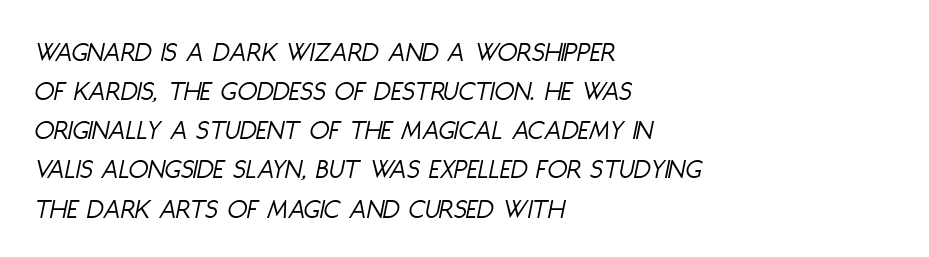
Q: Is the text bold? A: No.
Q: Is the text italic (slanted)? A: Yes, it leans right by about 11 degrees.
Q: Is the text underlined? A: No.
Q: How is the paragraph aligned? A: Left-aligned.
Q: Is the spacing between letters normal or unusually wide? A: Normal.
Q: Is the spacing between lines tight, normal or loose? A: Normal.
Q: Width (condensed, normal, or wide)? A: Condensed.
Q: Stroke contrast? A: Low.
Q: x-height? A: Large.
Q: Monospaced? A: No.
